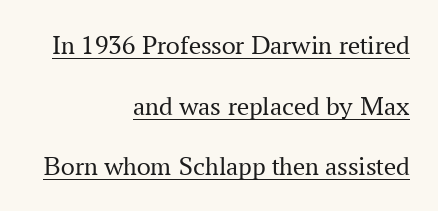
The paragraph has a hard right edge and a soft left edge. These characters rest on top of a visible drawn line. Do the letters lean? They stand straight. Compared with typical paragraphs, the rows here are farther apart. You could call the tracking neutral — neither tight nor loose.
